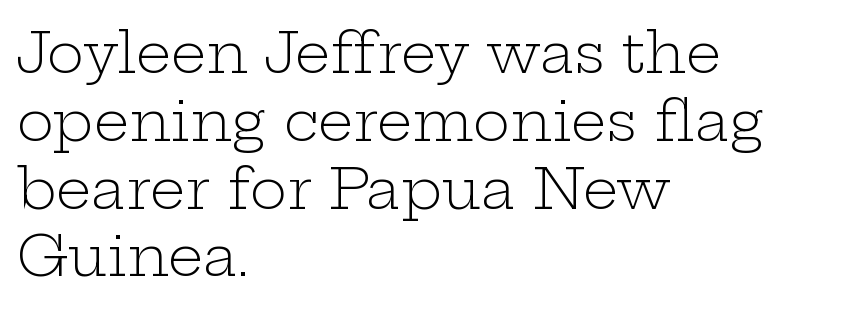
{"serif": "yes", "italic": "no", "bold": "no", "weight": "light", "width": "wide", "stroke_contrast": "low", "x_height": "medium", "monospaced": "no", "underline": "no", "align": "left", "line_spacing_ratio": 1.21, "letter_spacing": "normal", "letter_spacing_em": 0.0, "glyph_px": 56}
